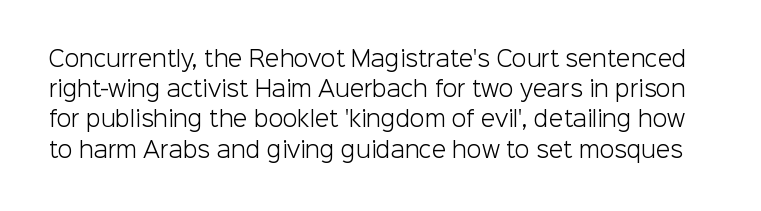
The words here are not underlined. Caption: face not bold, strokes unweighted. Notice how descenders clear the ascenders below comfortably — that's standard leading. The lettering holds an erect, upright posture throughout. Default kerning and tracking; the words read as compact shapes.
